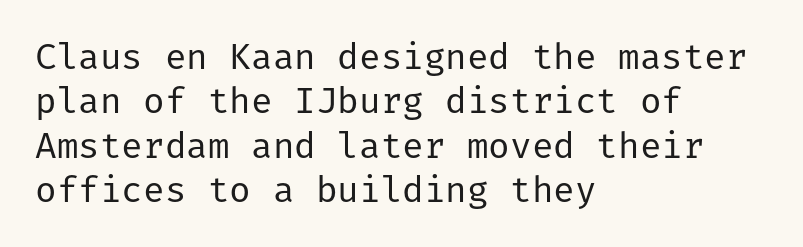
{"serif": "no", "italic": "no", "bold": "no", "weight": "regular", "width": "normal", "stroke_contrast": "low", "x_height": "medium", "underline": "no", "align": "left", "line_spacing_ratio": 1.23, "letter_spacing": "normal", "letter_spacing_em": 0.0, "glyph_px": 36}
